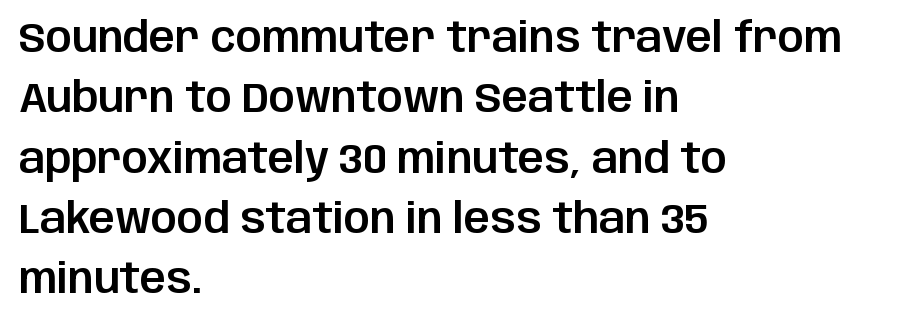
Unlike a traditional serif, this face leaves its strokes unadorned. Each row of text sits above clean, open space. Line starts are locked; line ends wander. Designer's note — italics off, roman on.
